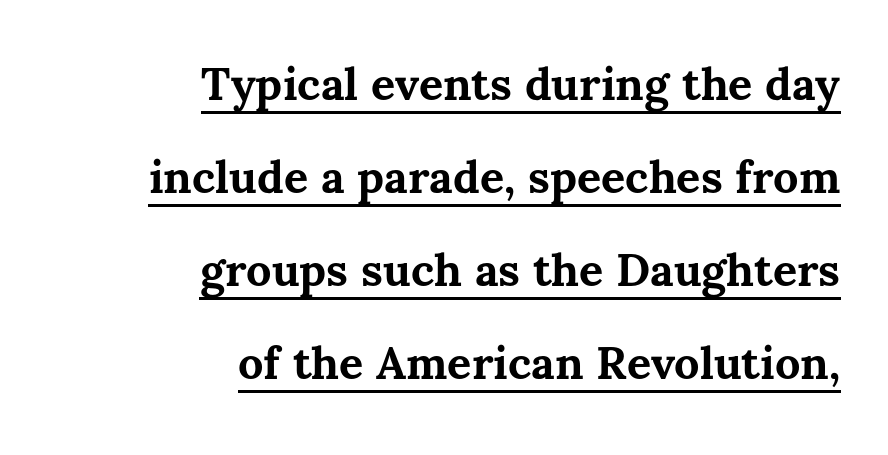
The image shows 45 px bold type, upright; set right-aligned, loose line spacing (2.07x), normal letter spacing, underlined; medium stroke contrast and a medium x-height.
